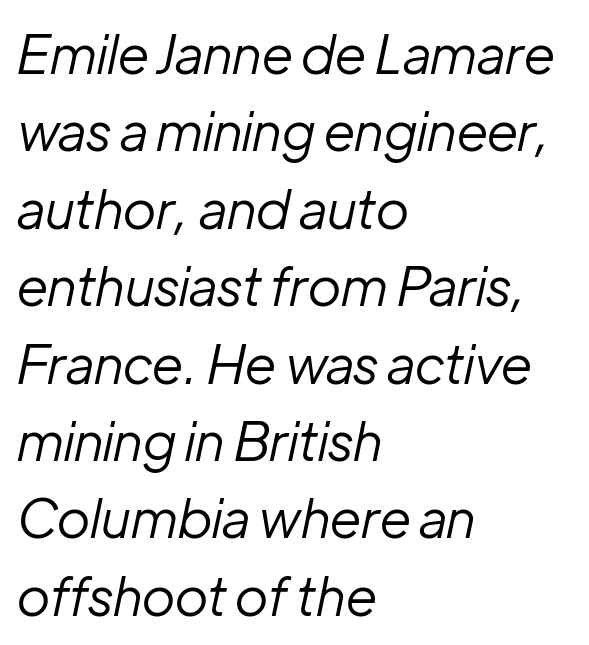
Q: Is the text bold? A: No.
Q: Is the text italic (slanted)? A: Yes, it leans right by about 12 degrees.
Q: Is the text underlined? A: No.
Q: How is the paragraph aligned? A: Left-aligned.
Q: Is the spacing between letters normal or unusually wide? A: Normal.
Q: Is the spacing between lines tight, normal or loose? A: Normal.
Q: Width (condensed, normal, or wide)? A: Normal.
Q: Stroke contrast? A: Low.
Q: x-height? A: Medium.
Q: Monospaced? A: No.
